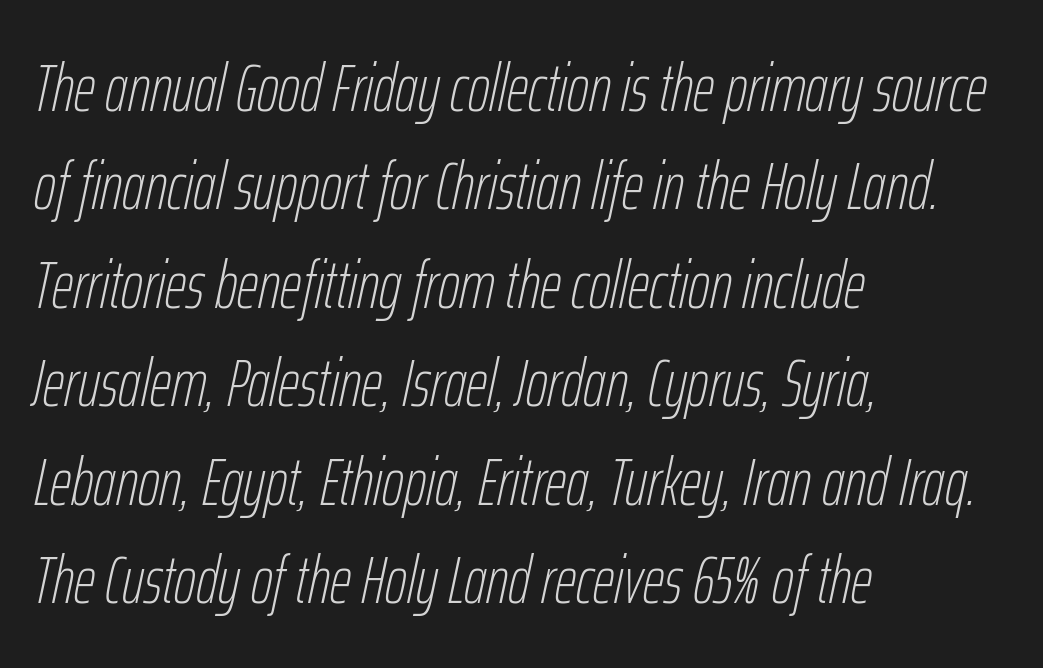
Q: Is the text bold? A: No.
Q: Is the text italic (slanted)? A: Yes, it leans right by about 12 degrees.
Q: Is the text underlined? A: No.
Q: How is the paragraph aligned? A: Left-aligned.
Q: Is the spacing between letters normal or unusually wide? A: Normal.
Q: Is the spacing between lines tight, normal or loose? A: Normal.
Q: Width (condensed, normal, or wide)? A: Condensed.
Q: Stroke contrast? A: Low.
Q: x-height? A: Medium.
Q: Monospaced? A: No.
